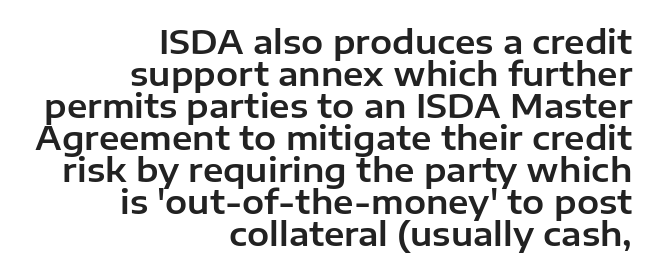
The image shows 33 px sans-serif type, upright; set right-aligned, tight line spacing (0.97x), normal letter spacing, not underlined; low stroke contrast and a medium x-height.
